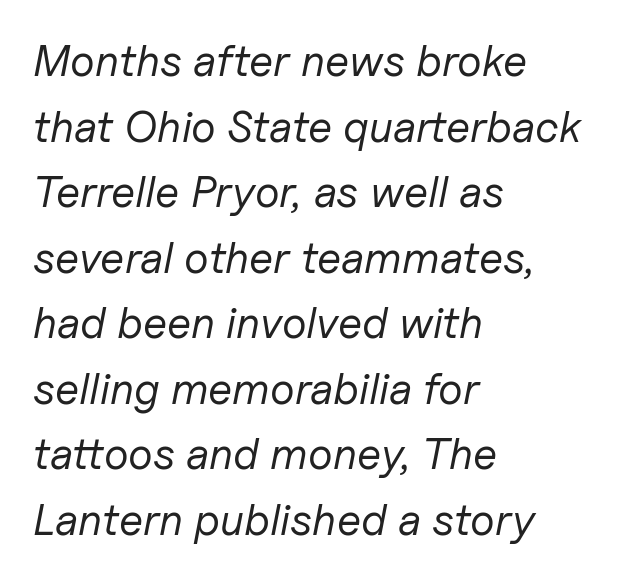
The image shows 44 px regular-weight type, italic (leaning right); set left-aligned, normal line spacing (1.49x), normal letter spacing, not underlined; low stroke contrast and a medium x-height.
